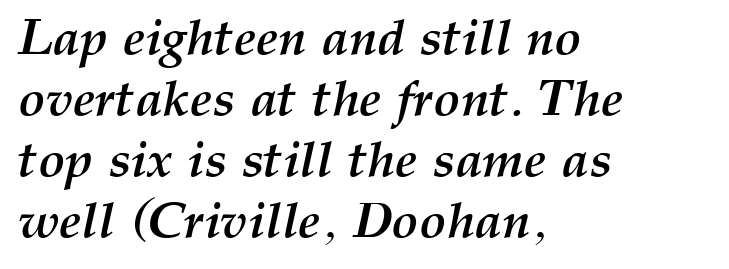
Q: Is the text bold? A: Yes.
Q: Is the text italic (slanted)? A: Yes, it leans right by about 12 degrees.
Q: Is the text underlined? A: No.
Q: How is the paragraph aligned? A: Left-aligned.
Q: Is the spacing between letters normal or unusually wide? A: Normal.
Q: Width (condensed, normal, or wide)? A: Normal.
Q: Stroke contrast? A: Medium.
Q: x-height? A: Medium.
Q: Monospaced? A: No.
